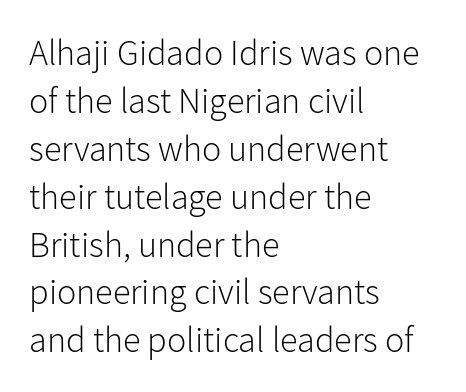
Q: Is the text bold? A: No.
Q: Is the text italic (slanted)? A: No, it is upright.
Q: Is the typeface a serif or a sans-serif typeface? A: Sans-serif.
Q: Is the text underlined? A: No.
Q: How is the paragraph aligned? A: Left-aligned.
Q: Is the spacing between letters normal or unusually wide? A: Normal.
Q: Is the spacing between lines tight, normal or loose? A: Normal.
Q: Width (condensed, normal, or wide)? A: Normal.
Q: Stroke contrast? A: Low.
Q: x-height? A: Medium.
Q: Monospaced? A: No.
